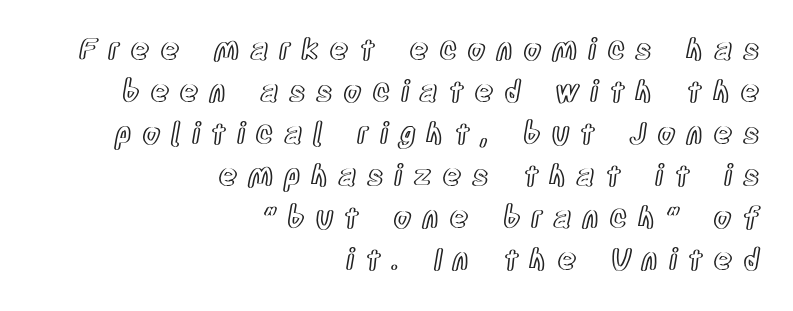
You could not count columns in this text — the font is proportionally spaced. There is plenty of visible air inserted between adjacent glyphs. Alignment: flush right. Honestly, the row spacing looks completely unremarkable.
